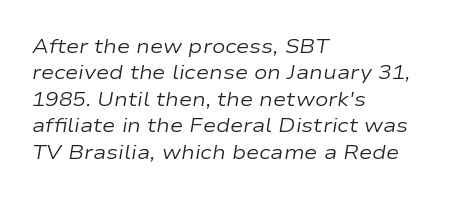
The image shows 20 px text type, italic (leaning right); set left-aligned, normal line spacing (1.32x), normal letter spacing, not underlined.
